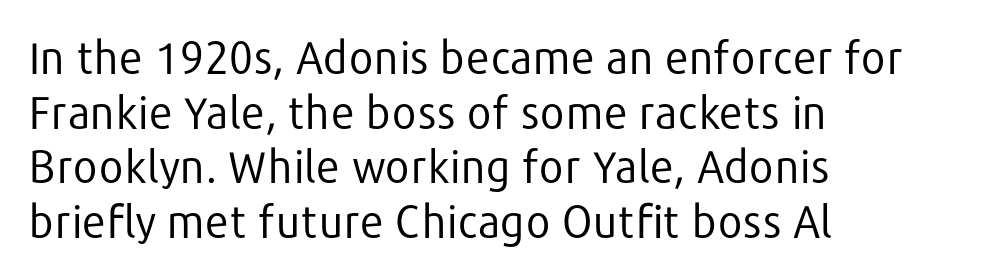
Q: Is the text bold? A: No.
Q: Is the text italic (slanted)? A: No, it is upright.
Q: Is the typeface a serif or a sans-serif typeface? A: Sans-serif.
Q: Is the text underlined? A: No.
Q: How is the paragraph aligned? A: Left-aligned.
Q: Is the spacing between letters normal or unusually wide? A: Normal.
Q: Width (condensed, normal, or wide)? A: Normal.
Q: Stroke contrast? A: Low.
Q: x-height? A: Medium.
Q: Monospaced? A: No.
